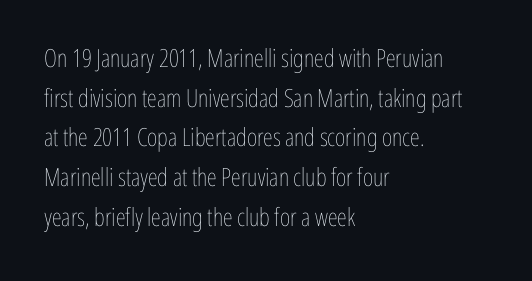
No italicization has been applied; the sample stays upright. Which margin do the lines hug? The left one — the right edge is uneven. Interline gaps are of average width in this sample. Descender tails drop into unmarked territory.
